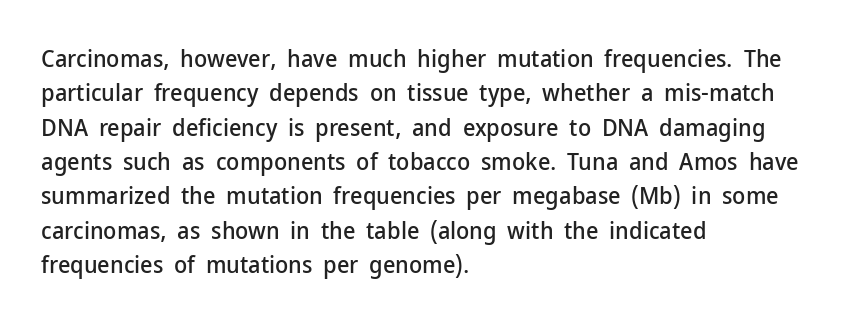
{"italic": "no", "underline": "no", "align": "left", "line_spacing": "normal", "line_spacing_ratio": 1.43, "letter_spacing": "normal", "letter_spacing_em": 0.0, "glyph_px": 24}
